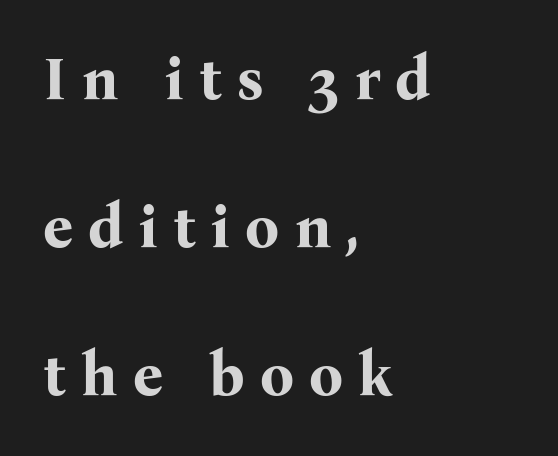
The image shows 60 px bold serif type, upright; set left-aligned, loose line spacing (2.47x), unusually wide letter spacing (+0.25 em), not underlined; medium stroke contrast and a medium x-height.
